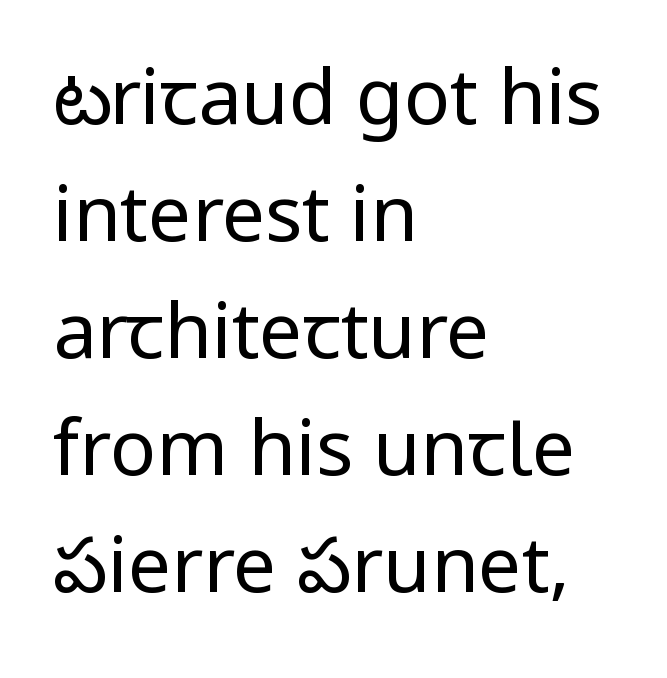
Stems and bowls with no extra thickness — not bold. This rendering leaves character spacing at its baseline value. This sample uses a sans-serif face. In terms of leading, this rendering sits right in the middle.
